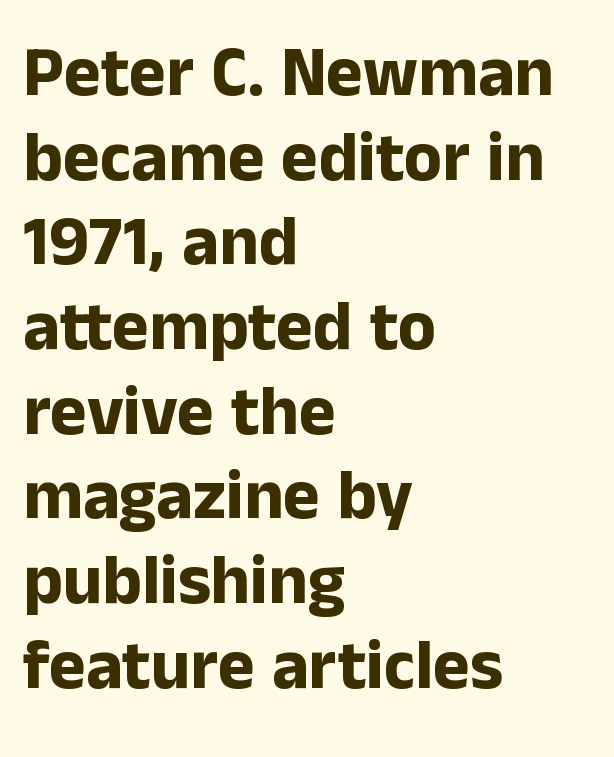
The image shows 70 px bold sans-serif type, upright; set left-aligned, line spacing 1.21x, normal letter spacing, not underlined; low stroke contrast and a medium x-height.
